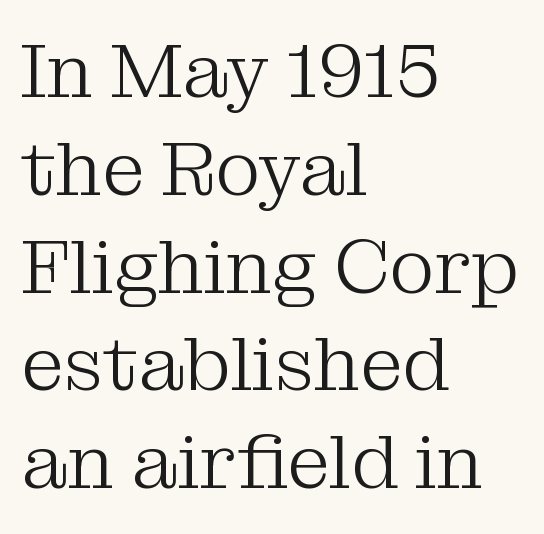
{"serif": "yes", "italic": "no", "bold": "no", "weight": "light", "width": "normal", "stroke_contrast": "medium", "x_height": "medium", "monospaced": "no", "underline": "no", "align": "left", "line_spacing": "normal", "line_spacing_ratio": 1.27, "letter_spacing": "normal", "letter_spacing_em": 0.0, "glyph_px": 77}
